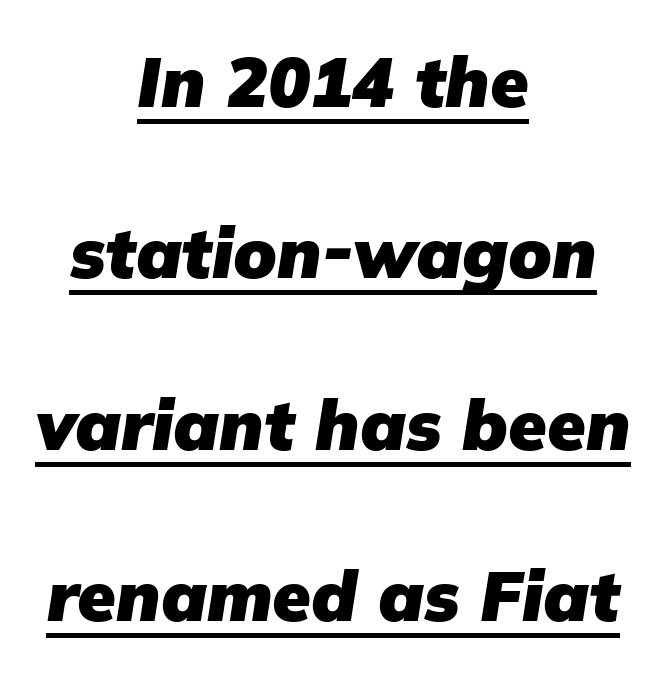
{"serif": "no", "bold": "yes", "weight": "heavy", "width": "normal", "stroke_contrast": "low", "x_height": "medium", "monospaced": "no", "underline": "yes", "align": "center", "line_spacing": "loose", "line_spacing_ratio": 2.45, "letter_spacing": "normal", "letter_spacing_em": 0.0, "glyph_px": 70}
